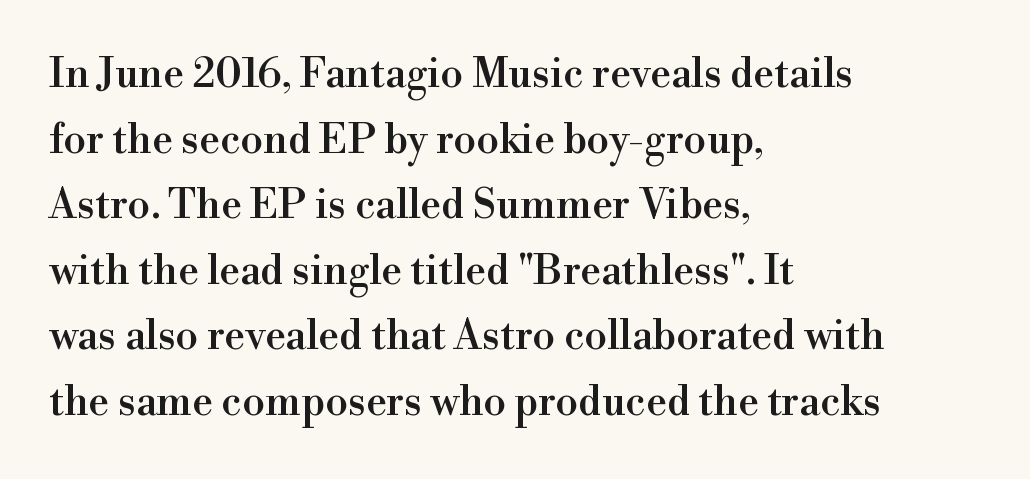
{"serif": "yes", "italic": "no", "width": "normal", "stroke_contrast": "high", "x_height": "small", "monospaced": "no", "underline": "no", "align": "left", "line_spacing": "normal", "line_spacing_ratio": 1.6, "letter_spacing": "normal", "letter_spacing_em": 0.0, "glyph_px": 41}
